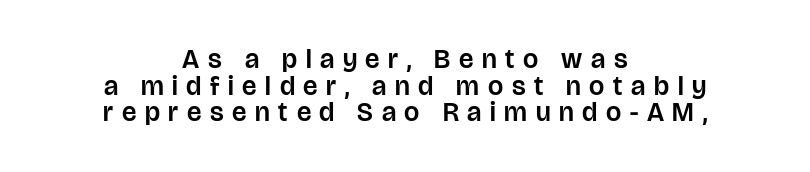
Q: Is the text italic (slanted)? A: No, it is upright.
Q: Is the text underlined? A: No.
Q: How is the paragraph aligned? A: Centered.
Q: Is the spacing between letters normal or unusually wide? A: Unusually wide.
Q: Is the spacing between lines tight, normal or loose? A: Tight.
